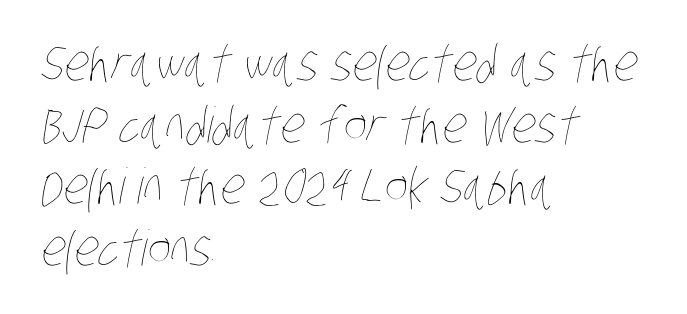
Q: Is the text bold? A: No.
Q: Is the text underlined? A: No.
Q: How is the paragraph aligned? A: Left-aligned.
Q: Is the spacing between letters normal or unusually wide? A: Normal.
Q: Is the spacing between lines tight, normal or loose? A: Normal.
Q: Width (condensed, normal, or wide)? A: Condensed.
Q: Stroke contrast? A: Low.
Q: x-height? A: Large.
Q: Monospaced? A: No.
